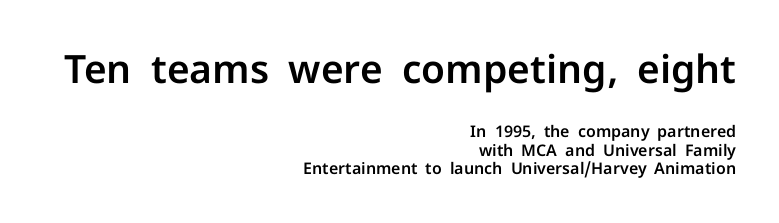
{"serif": "no", "italic": "no", "width": "normal", "stroke_contrast": "low", "x_height": "medium", "monospaced": "no", "underline": "no", "align": "right", "line_spacing_ratio": 1.17, "letter_spacing": "normal", "letter_spacing_em": 0.0, "larger_block": "first", "size_ratio": 2.44, "glyph_px": 39}
